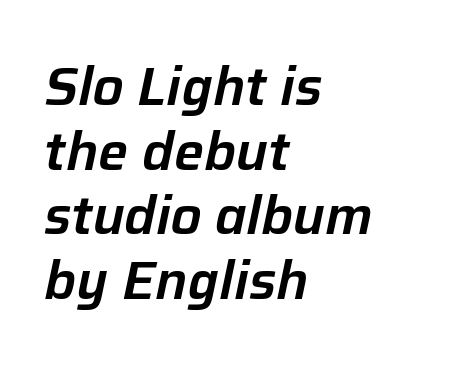
{"italic": "yes", "lean": "right", "slant_degrees": 12, "width": "normal", "stroke_contrast": "low", "x_height": "medium", "monospaced": "no", "underline": "no", "align": "left", "line_spacing_ratio": 1.22, "letter_spacing": "normal", "letter_spacing_em": 0.0, "glyph_px": 53}
